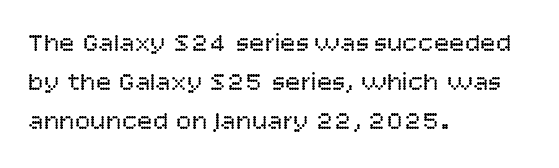
Q: Is the text bold? A: No.
Q: Is the text italic (slanted)? A: No, it is upright.
Q: Is the text underlined? A: No.
Q: How is the paragraph aligned? A: Left-aligned.
Q: Is the spacing between letters normal or unusually wide? A: Normal.
Q: Is the spacing between lines tight, normal or loose? A: Normal.
